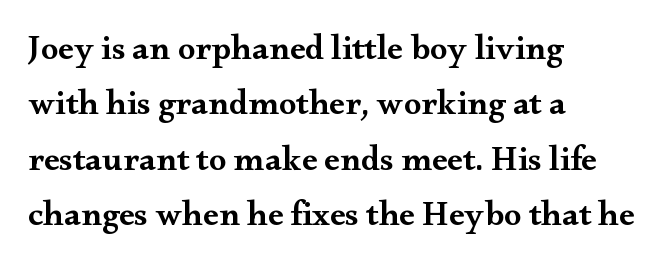
The image shows 35 px semibold, wide serif type, upright; set left-aligned, normal line spacing (1.58x), normal letter spacing, not underlined; medium stroke contrast and a small x-height.
